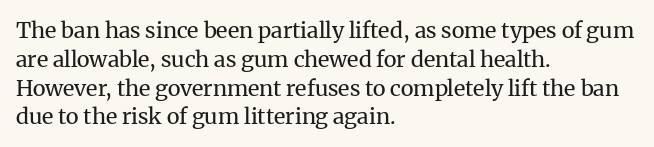
Q: Is the text bold? A: No.
Q: Is the text italic (slanted)? A: No, it is upright.
Q: Is the text underlined? A: No.
Q: How is the paragraph aligned? A: Left-aligned.
Q: Is the spacing between letters normal or unusually wide? A: Normal.
Q: Is the spacing between lines tight, normal or loose? A: Normal.
